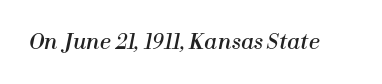
Q: Is the text italic (slanted)? A: Yes, it leans right by about 12 degrees.
Q: Is the text underlined? A: No.
Q: Is the spacing between letters normal or unusually wide? A: Normal.
